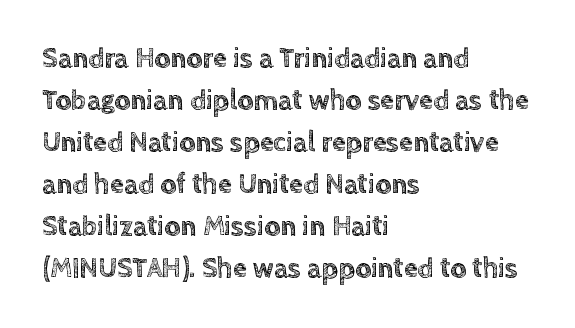
The image shows 28 px text type, upright; set left-aligned, normal line spacing (1.5x), normal letter spacing, not underlined; a large x-height.
